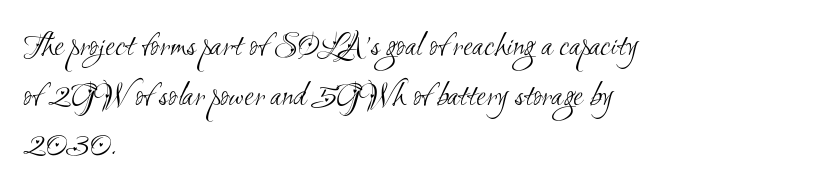
{"serif": "no", "bold": "no", "weight": "light", "width": "condensed", "stroke_contrast": "medium", "x_height": "small", "monospaced": "no", "underline": "no", "align": "left", "line_spacing": "normal", "line_spacing_ratio": 1.42, "letter_spacing": "normal", "letter_spacing_em": 0.0, "glyph_px": 35}
